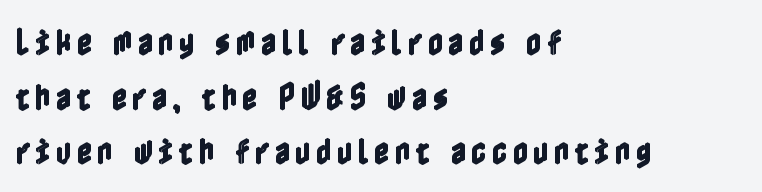
Quick note: underline off. Each line starts at the same left margin while the right side varies. The letters stand straight up with perfectly vertical stems.
